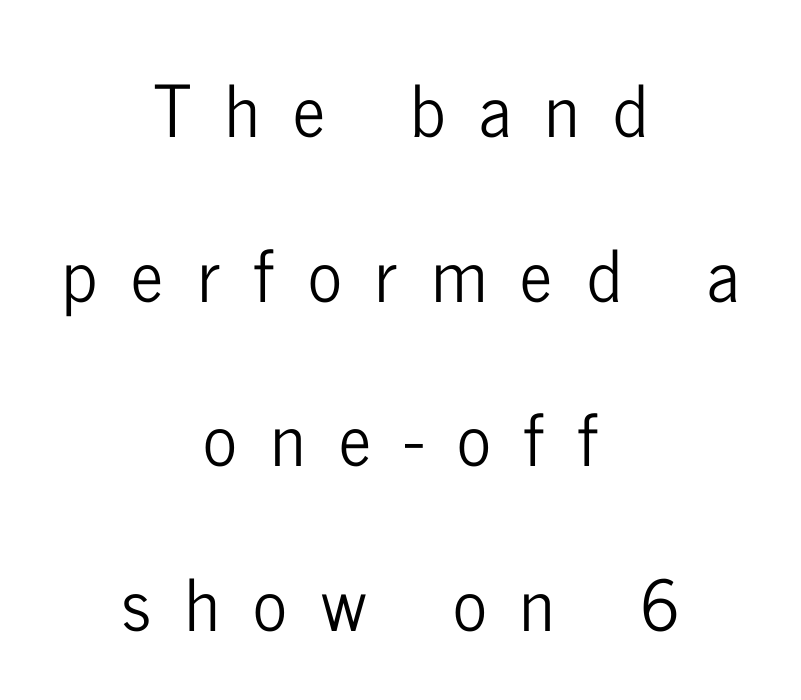
Q: Is the text italic (slanted)? A: No, it is upright.
Q: Is the typeface a serif or a sans-serif typeface? A: Sans-serif.
Q: Is the text underlined? A: No.
Q: How is the paragraph aligned? A: Centered.
Q: Is the spacing between letters normal or unusually wide? A: Unusually wide.
Q: Is the spacing between lines tight, normal or loose? A: Loose.
Q: Width (condensed, normal, or wide)? A: Condensed.
Q: Stroke contrast? A: Low.
Q: x-height? A: Medium.
Q: Monospaced? A: No.
